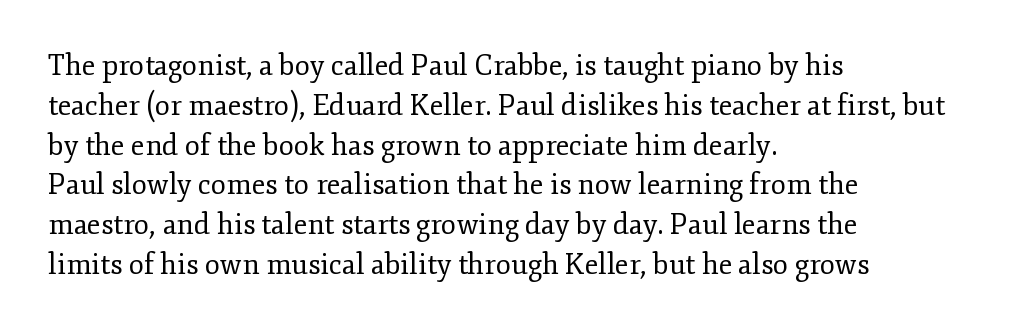
{"serif": "yes", "italic": "no", "bold": "no", "weight": "regular", "width": "normal", "stroke_contrast": "low", "x_height": "small", "monospaced": "no", "underline": "no", "align": "left", "line_spacing": "normal", "line_spacing_ratio": 1.42, "letter_spacing": "normal", "letter_spacing_em": 0.0, "glyph_px": 28}
